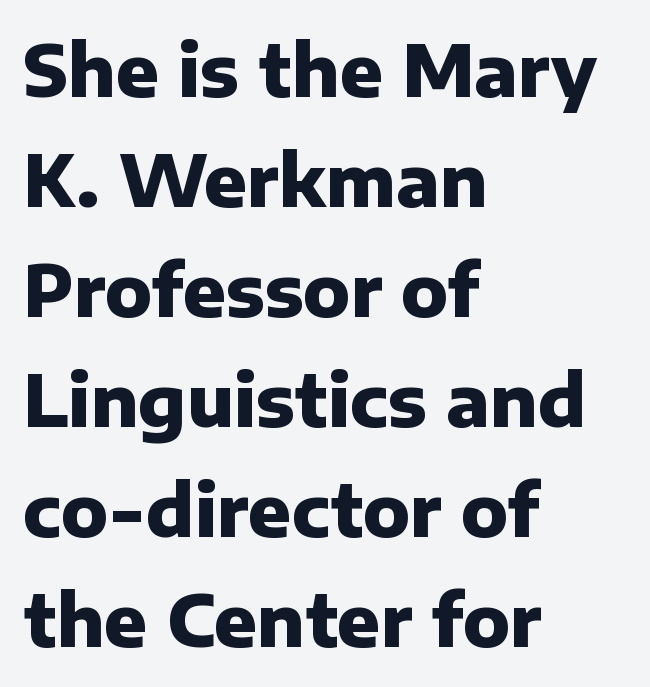
Q: Is the text bold? A: Yes.
Q: Is the text italic (slanted)? A: No, it is upright.
Q: Is the typeface a serif or a sans-serif typeface? A: Sans-serif.
Q: Is the text underlined? A: No.
Q: How is the paragraph aligned? A: Left-aligned.
Q: Is the spacing between letters normal or unusually wide? A: Normal.
Q: Is the spacing between lines tight, normal or loose? A: Normal.
Q: Width (condensed, normal, or wide)? A: Normal.
Q: Stroke contrast? A: Low.
Q: x-height? A: Medium.
Q: Monospaced? A: No.
